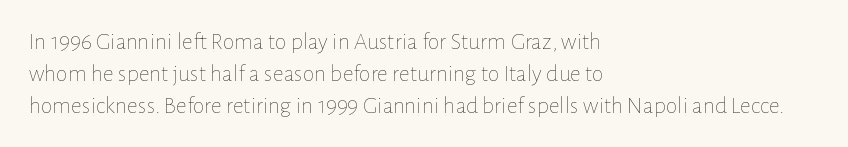
{"italic": "no", "bold": "no", "underline": "no", "align": "left", "line_spacing": "normal", "line_spacing_ratio": 1.33, "letter_spacing": "normal", "letter_spacing_em": 0.0, "glyph_px": 24}
